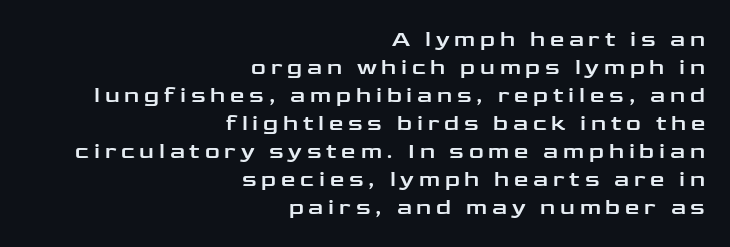
The image shows 23 px text type, upright; set right-aligned, line spacing 1.22x, unusually wide letter spacing (+0.21 em), not underlined.
